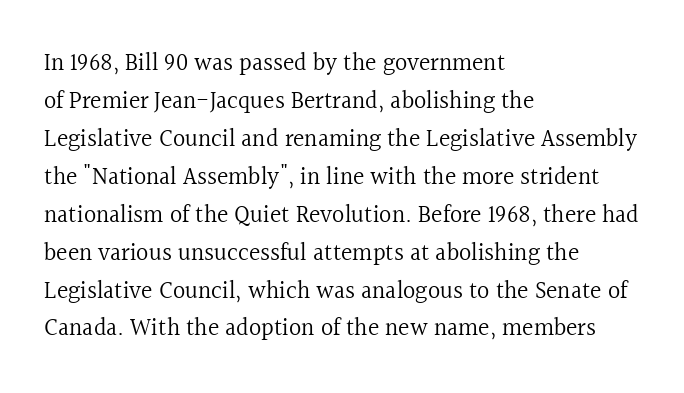
{"italic": "no", "bold": "no", "underline": "no", "align": "left", "line_spacing": "normal", "line_spacing_ratio": 1.58, "letter_spacing": "normal", "letter_spacing_em": 0.0, "glyph_px": 24}
